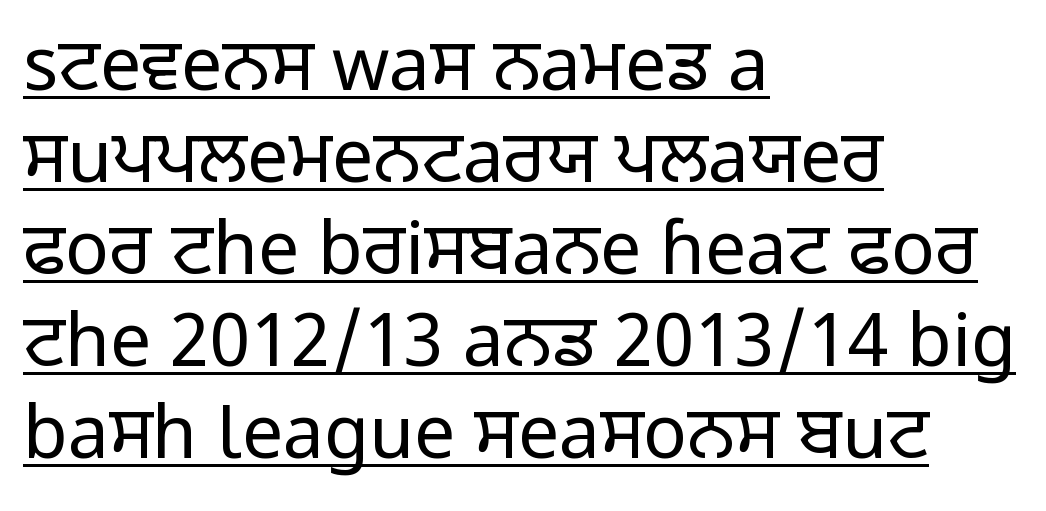
{"serif": "no", "italic": "no", "bold": "no", "weight": "regular", "width": "normal", "stroke_contrast": "low", "x_height": "medium", "monospaced": "no", "underline": "yes", "align": "left", "line_spacing": "normal", "line_spacing_ratio": 1.26, "letter_spacing": "normal", "letter_spacing_em": 0.0, "glyph_px": 73}
